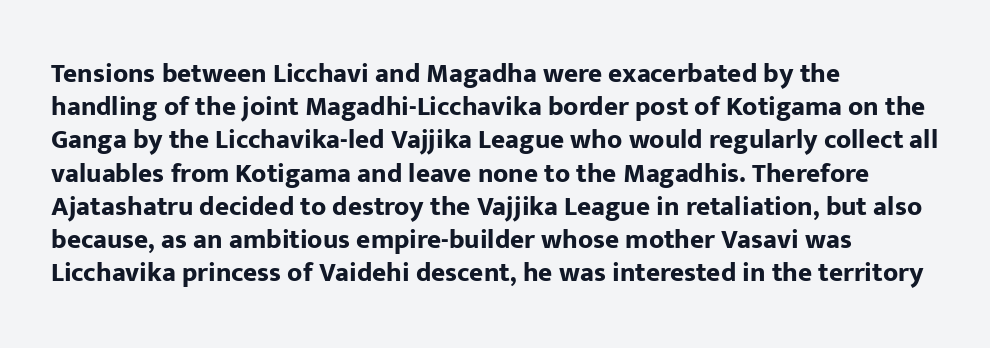
Q: Is the text bold? A: Yes.
Q: Is the text italic (slanted)? A: No, it is upright.
Q: Is the text underlined? A: No.
Q: How is the paragraph aligned? A: Left-aligned.
Q: Is the spacing between letters normal or unusually wide? A: Normal.
